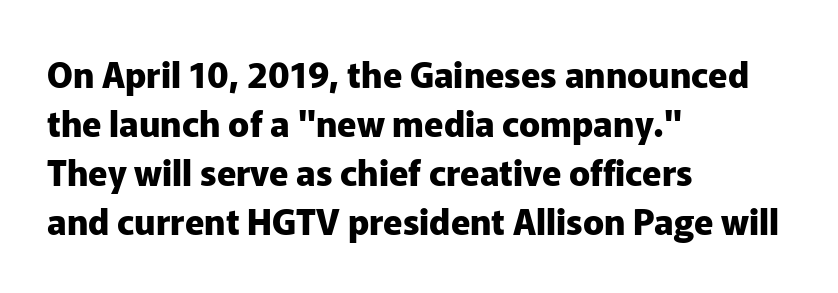
The image shows 35 px heavy sans-serif type, upright; set left-aligned, normal line spacing (1.4x), normal letter spacing, not underlined; low stroke contrast and a medium x-height.
